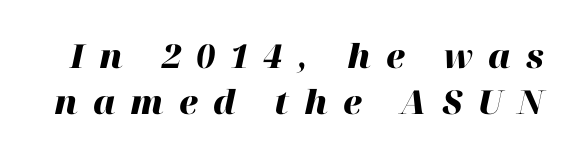
The image shows 33 px heavy type, italic (leaning right); set normal line spacing (1.4x), unusually wide letter spacing (+0.46 em), not underlined; high stroke contrast and a medium x-height.
